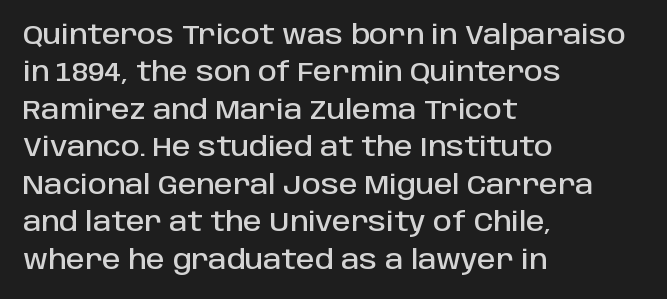
{"italic": "no", "underline": "no", "align": "left", "line_spacing": "normal", "line_spacing_ratio": 1.44, "letter_spacing": "normal", "letter_spacing_em": 0.0, "glyph_px": 26}
